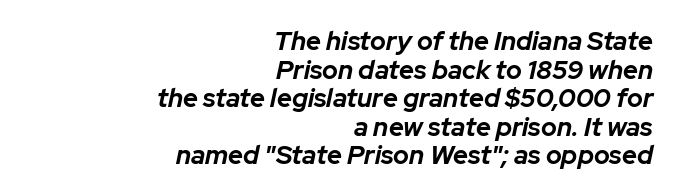
Q: Is the text bold? A: Yes.
Q: Is the text italic (slanted)? A: Yes, it leans right by about 12 degrees.
Q: Is the text underlined? A: No.
Q: How is the paragraph aligned? A: Right-aligned.
Q: Is the spacing between letters normal or unusually wide? A: Normal.
Q: Is the spacing between lines tight, normal or loose? A: Tight.
